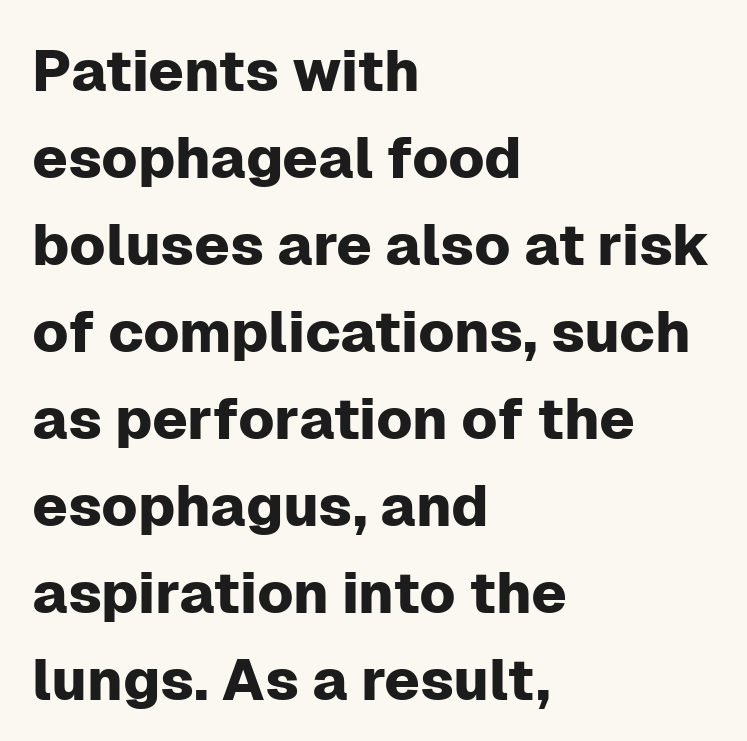
The image shows 58 px sans-serif type, upright; set left-aligned, normal line spacing (1.5x), normal letter spacing, not underlined; low stroke contrast and a medium x-height.
